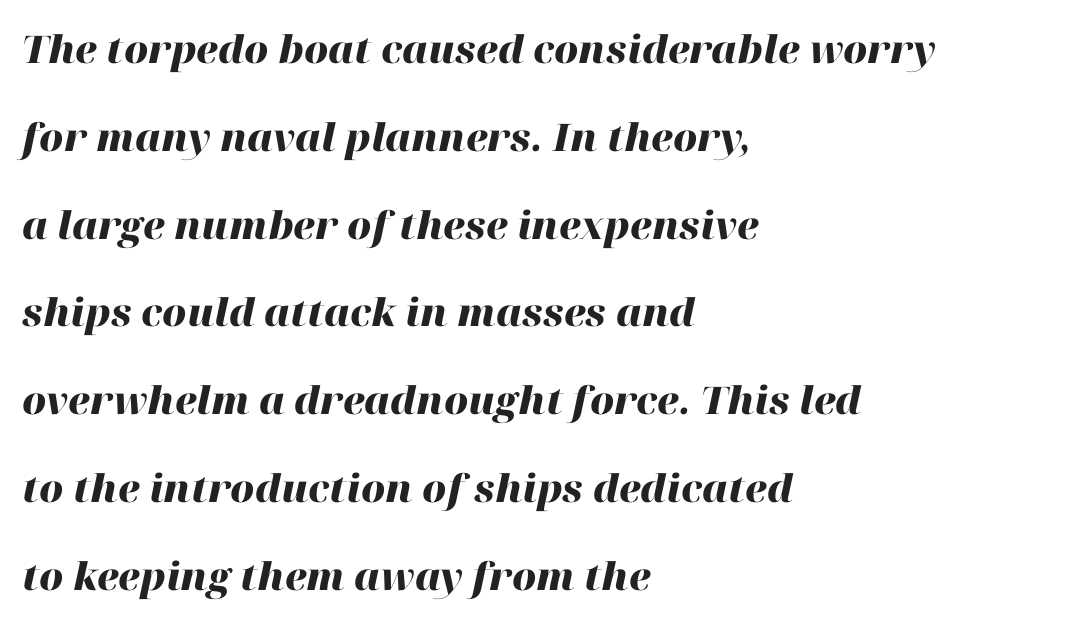
The image shows 38 px heavy type, italic (leaning right); set left-aligned, loose line spacing (2.31x), normal letter spacing, not underlined; high stroke contrast and a medium x-height.
